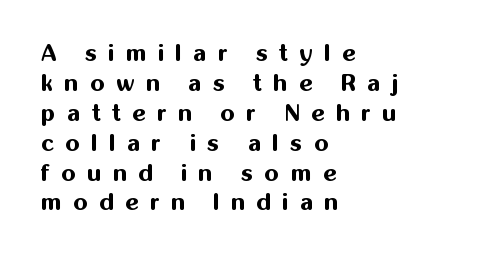
The image shows 23 px bold type, upright; set left-aligned, normal line spacing (1.3x), unusually wide letter spacing (+0.5 em), not underlined.
